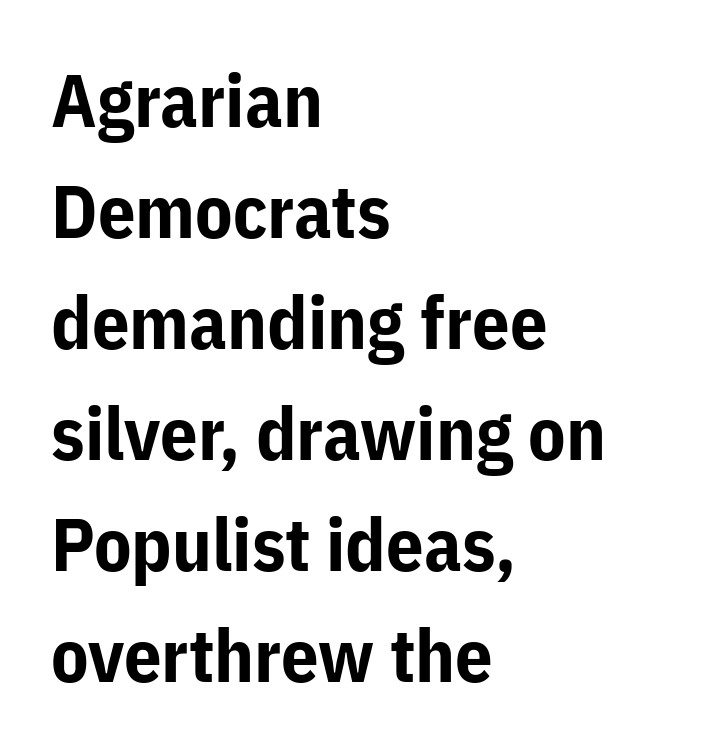
The lettering stays uniformly vertical, giving the passage a roman look. This rendering employs a face without finishing strokes, i.e., a sans-serif. One-word summary of the alignment: left. I'd describe the lettering as bold — thick and assertive. Here the designer chose a conventional face with non-uniform glyph widths. Reading down the column, the eye jumps a familiar distance to each next line.
